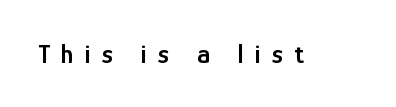
{"italic": "no", "bold": "semi", "underline": "no", "letter_spacing": "wide", "letter_spacing_em": 0.41, "glyph_px": 27}
